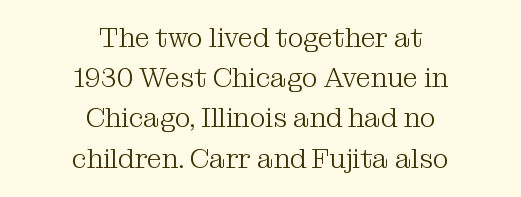
{"italic": "no", "bold": "no", "underline": "no", "align": "center", "line_spacing": "normal", "line_spacing_ratio": 1.49, "letter_spacing": "normal", "letter_spacing_em": 0.0, "glyph_px": 27}
